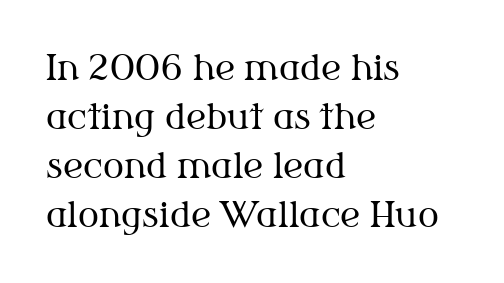
Caption: multi-line text, flush left, ragged right. Unlike italic type, these characters show no tilt at all. Does the type have serifs? Yes, each stem ends in a small foot. Beneath every word, the page is bare.
